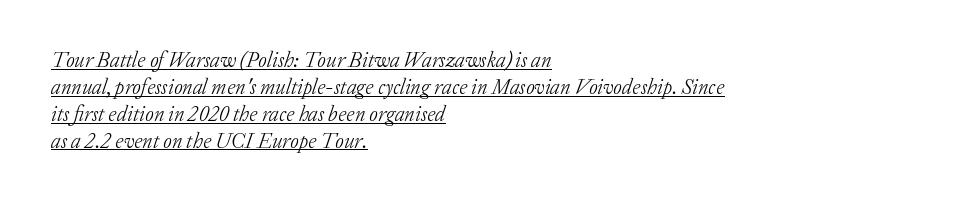
The image shows 21 px text type, italic (leaning right); set left-aligned, normal line spacing (1.28x), normal letter spacing, underlined.
